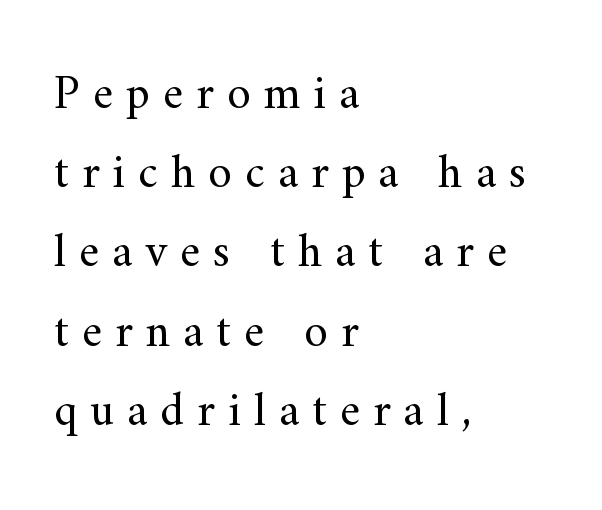
The image shows 48 px regular-weight serif type, upright; set left-aligned, normal line spacing (1.65x), unusually wide letter spacing (+0.27 em), not underlined; medium stroke contrast and a small x-height.
